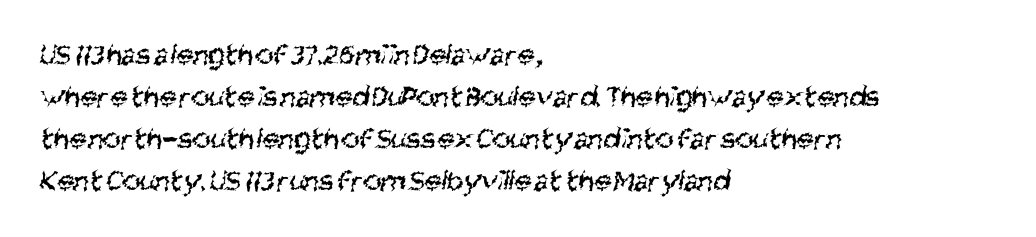
Q: Is the text bold? A: No.
Q: Is the typeface a serif or a sans-serif typeface? A: Sans-serif.
Q: Is the text underlined? A: No.
Q: How is the paragraph aligned? A: Left-aligned.
Q: Is the spacing between letters normal or unusually wide? A: Normal.
Q: Is the spacing between lines tight, normal or loose? A: Normal.
Q: Width (condensed, normal, or wide)? A: Condensed.
Q: Stroke contrast? A: Medium.
Q: x-height? A: Large.
Q: Monospaced? A: No.
